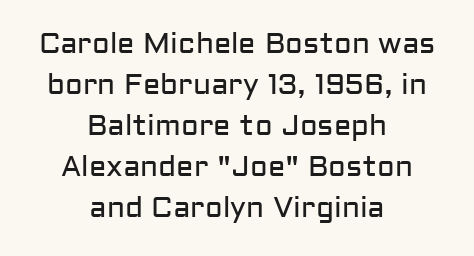
Q: Is the text bold? A: No.
Q: Is the text italic (slanted)? A: No, it is upright.
Q: Is the typeface a serif or a sans-serif typeface? A: Sans-serif.
Q: Is the text underlined? A: No.
Q: How is the paragraph aligned? A: Centered.
Q: Is the spacing between letters normal or unusually wide? A: Normal.
Q: Is the spacing between lines tight, normal or loose? A: Normal.
Q: Width (condensed, normal, or wide)? A: Normal.
Q: Stroke contrast? A: Low.
Q: x-height? A: Medium.
Q: Monospaced? A: No.
